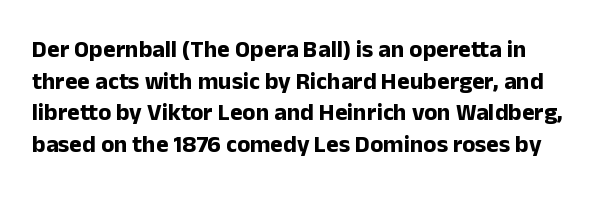
{"italic": "no", "bold": "yes", "underline": "no", "line_spacing": "normal", "line_spacing_ratio": 1.32, "letter_spacing": "normal", "letter_spacing_em": 0.0, "glyph_px": 24}
